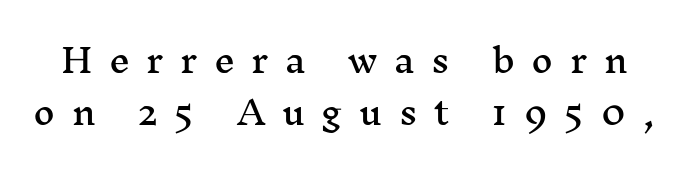
Q: Is the text italic (slanted)? A: No, it is upright.
Q: Is the typeface a serif or a sans-serif typeface? A: Serif.
Q: Is the text underlined? A: No.
Q: Is the spacing between letters normal or unusually wide? A: Unusually wide.
Q: Is the spacing between lines tight, normal or loose? A: Normal.
Q: Width (condensed, normal, or wide)? A: Wide.
Q: Stroke contrast? A: Medium.
Q: x-height? A: Medium.
Q: Monospaced? A: No.
